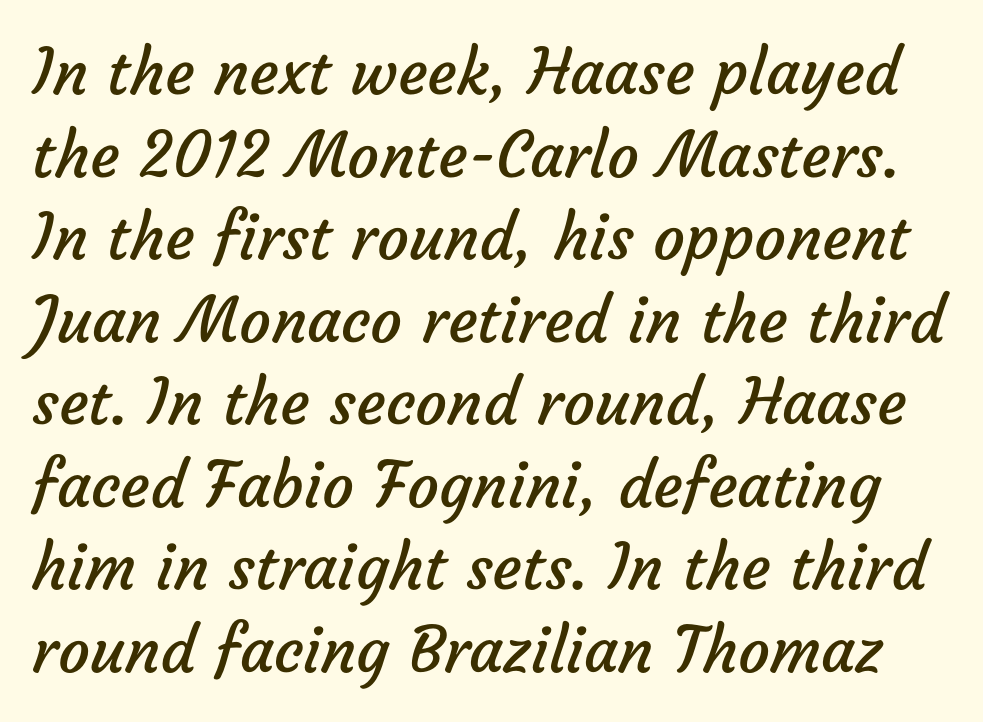
The image shows 63 px regular-weight sans-serif type; set normal line spacing (1.31x), normal letter spacing, not underlined; low stroke contrast and a medium x-height.
